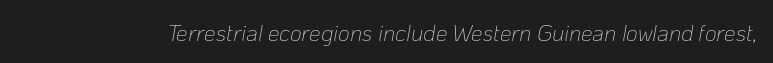
{"italic": "yes", "lean": "right", "slant_degrees": 10, "bold": "no", "underline": "no", "letter_spacing": "normal", "letter_spacing_em": 0.0, "glyph_px": 23}
